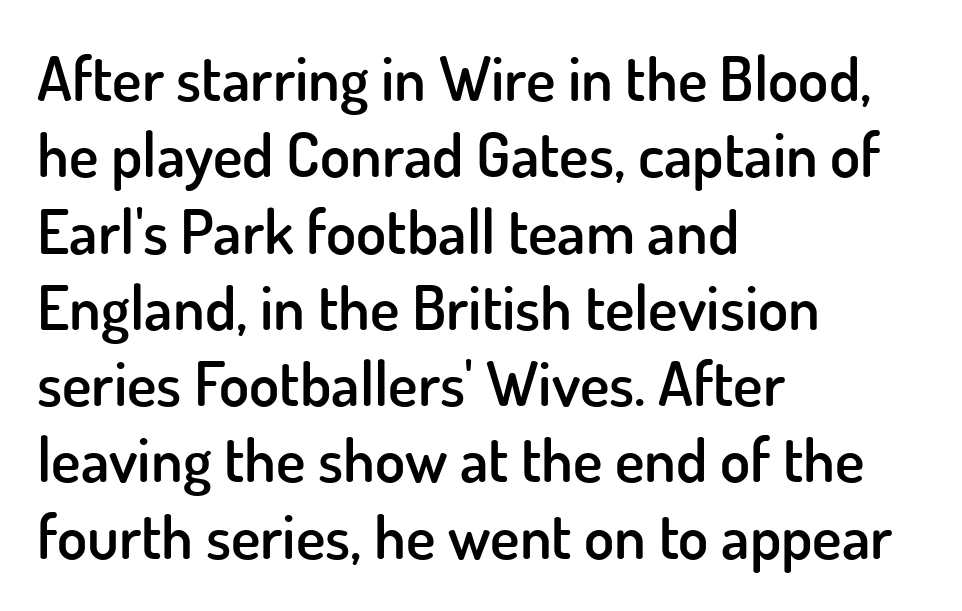
{"serif": "no", "italic": "no", "bold": "semi", "weight": "semibold", "width": "normal", "stroke_contrast": "low", "x_height": "small", "monospaced": "no", "underline": "no", "align": "left", "line_spacing_ratio": 1.23, "letter_spacing": "normal", "letter_spacing_em": 0.0, "glyph_px": 62}
